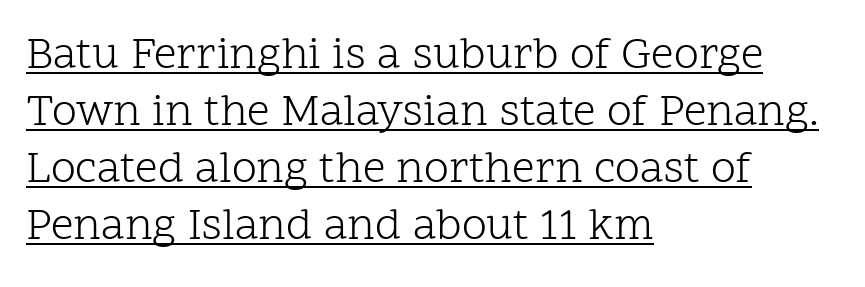
Q: Is the text bold? A: No.
Q: Is the text italic (slanted)? A: No, it is upright.
Q: Is the typeface a serif or a sans-serif typeface? A: Serif.
Q: Is the text underlined? A: Yes.
Q: How is the paragraph aligned? A: Left-aligned.
Q: Is the spacing between letters normal or unusually wide? A: Normal.
Q: Is the spacing between lines tight, normal or loose? A: Normal.
Q: Width (condensed, normal, or wide)? A: Normal.
Q: Stroke contrast? A: Low.
Q: x-height? A: Medium.
Q: Monospaced? A: No.
